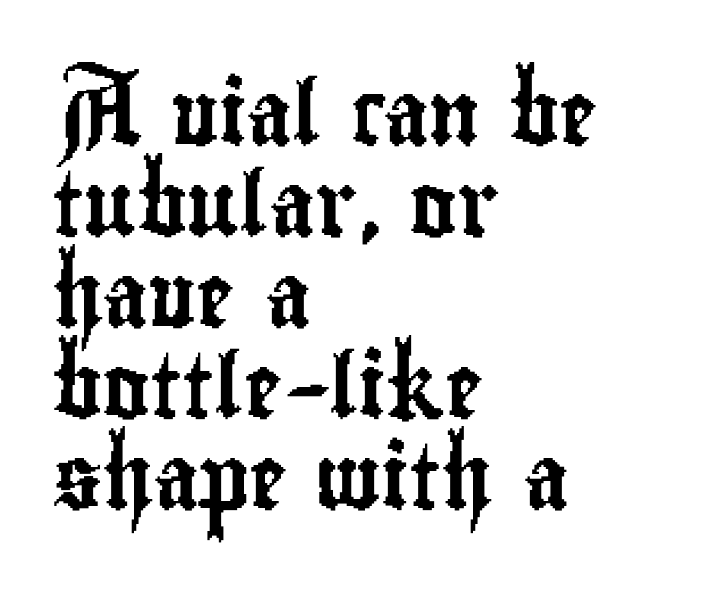
Q: Is the text italic (slanted)? A: No, it is upright.
Q: Is the typeface a serif or a sans-serif typeface? A: Sans-serif.
Q: Is the text underlined? A: No.
Q: How is the paragraph aligned? A: Left-aligned.
Q: Is the spacing between letters normal or unusually wide? A: Normal.
Q: Is the spacing between lines tight, normal or loose? A: Normal.
Q: Width (condensed, normal, or wide)? A: Condensed.
Q: Stroke contrast? A: Low.
Q: x-height? A: Small.
Q: Monospaced? A: No.
